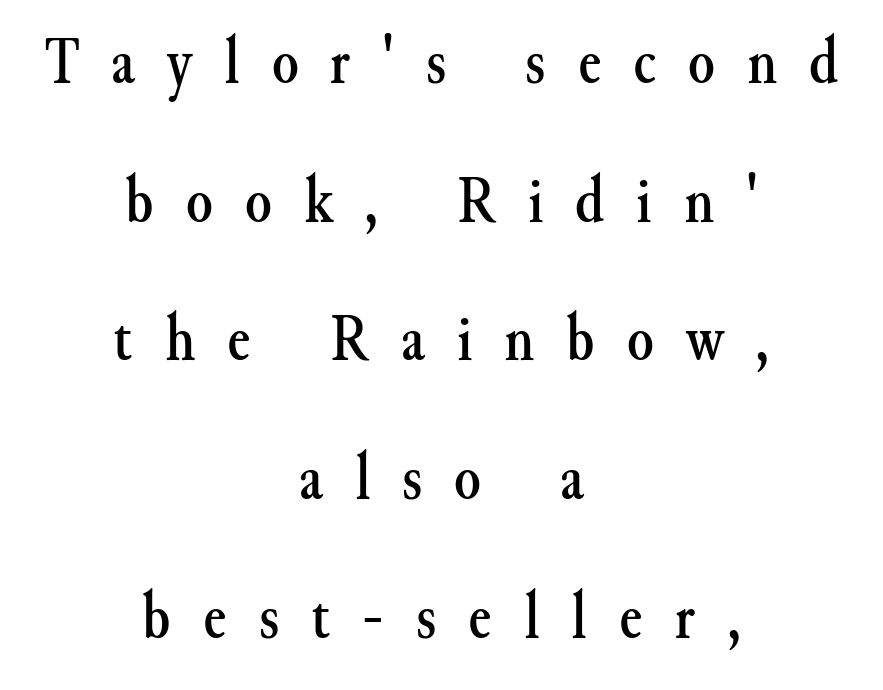
{"serif": "yes", "italic": "no", "width": "normal", "stroke_contrast": "medium", "x_height": "small", "monospaced": "no", "underline": "no", "align": "center", "line_spacing": "loose", "line_spacing_ratio": 2.04, "letter_spacing": "wide", "letter_spacing_em": 0.47, "glyph_px": 68}
